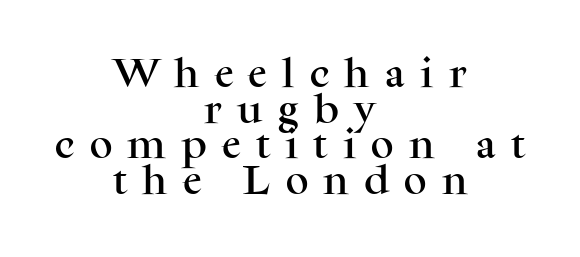
Does the leading feel generous? Not at all — it's pinched. Varying glyph widths throughout — classic text-font behaviour. Rule under the text: the space is simply empty. The text block is weighted toward neither margin, spreading evenly from the middle. The face used here is seriffed, in the tradition of book romans.
